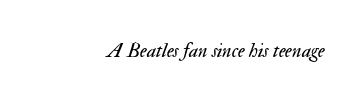
{"italic": "yes", "lean": "right", "slant_degrees": 17, "bold": "no", "underline": "no", "letter_spacing": "normal", "letter_spacing_em": 0.0, "glyph_px": 20}
